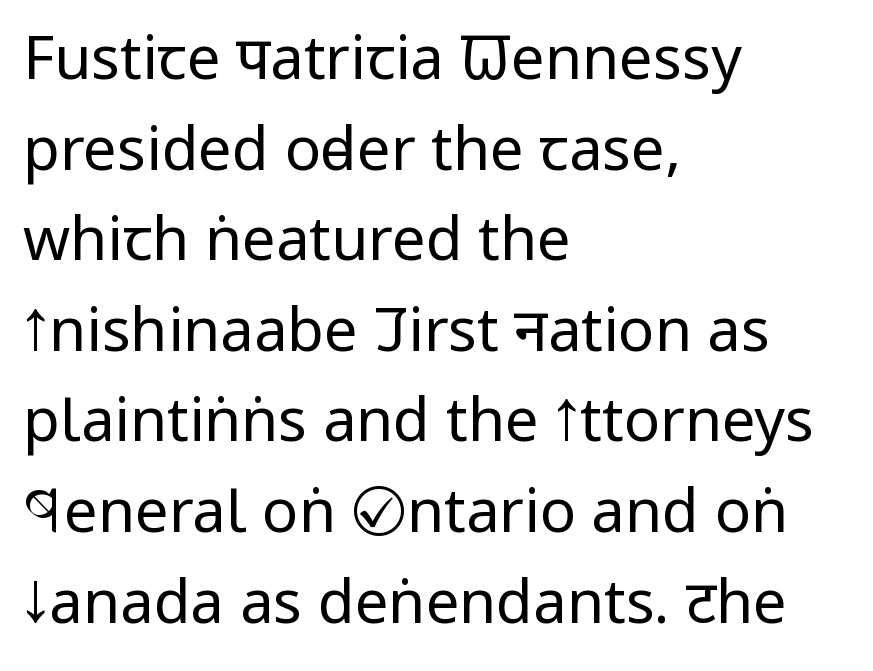
The image shows 60 px regular-weight, condensed sans-serif type, upright; set left-aligned, normal line spacing (1.51x), normal letter spacing, not underlined; low stroke contrast and a large x-height.
